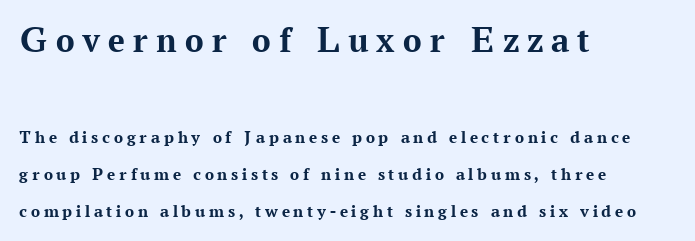
Q: Is the text bold? A: Yes.
Q: Is the text italic (slanted)? A: No, it is upright.
Q: Is the typeface a serif or a sans-serif typeface? A: Serif.
Q: Is the text underlined? A: No.
Q: How is the paragraph aligned? A: Left-aligned.
Q: Is the spacing between letters normal or unusually wide? A: Unusually wide.
Q: Is the spacing between lines tight, normal or loose? A: Loose.
Q: Which block of text is set in a larger size, the first (top) or the second (bottom)? A: The first (top) one.
Q: Width (condensed, normal, or wide)? A: Normal.
Q: Stroke contrast? A: Medium.
Q: x-height? A: Medium.
Q: Monospaced? A: No.
